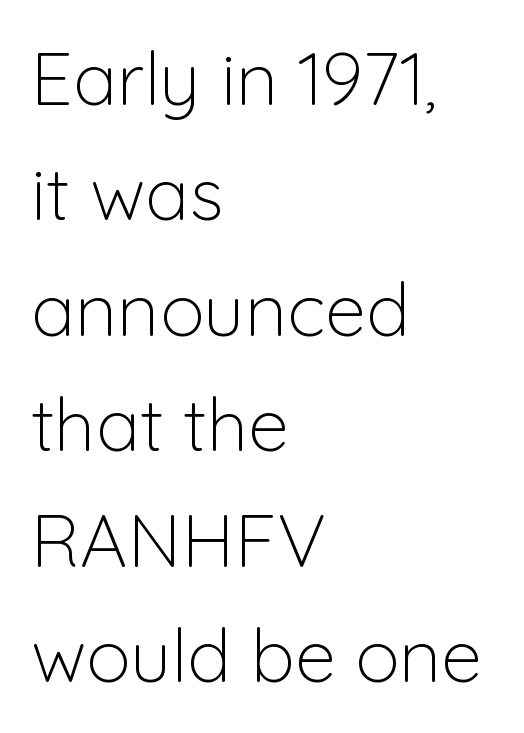
The face looks like a standard text weight, possibly lighter. Honestly, the letter spacing is just normal — you wouldn't notice it. Regarding serifs, this sample does without them. The baseline area is clear. Normally led — the rows are evenly, conventionally spaced.
